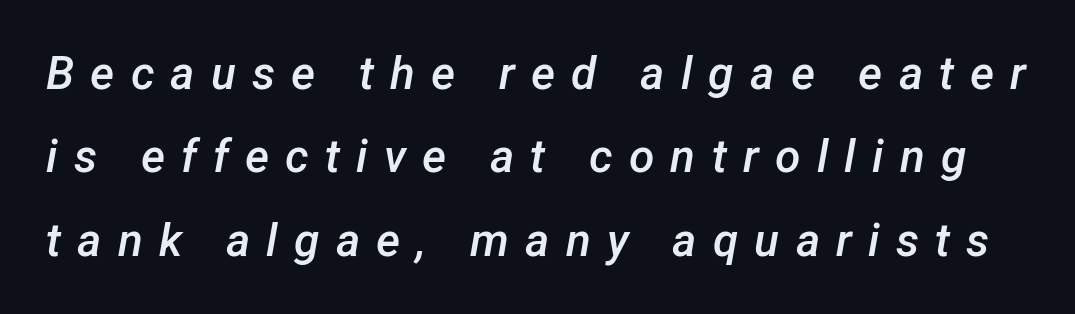
{"italic": "yes", "lean": "right", "slant_degrees": 12, "bold": "semi", "weight": "semibold", "width": "normal", "stroke_contrast": "low", "x_height": "medium", "monospaced": "no", "underline": "no", "line_spacing_ratio": 1.81, "letter_spacing": "wide", "letter_spacing_em": 0.35, "glyph_px": 46}
